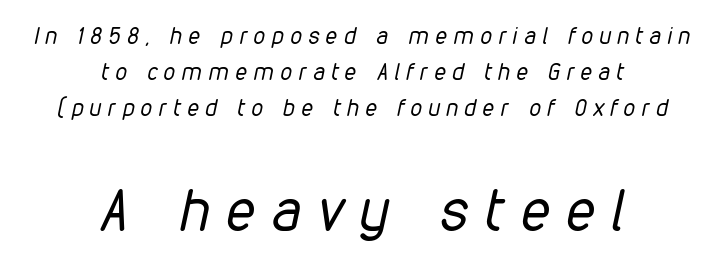
{"italic": "yes", "lean": "right", "slant_degrees": 12, "bold": "no", "weight": "regular", "width": "condensed", "stroke_contrast": "low", "x_height": "medium", "monospaced": "no", "underline": "no", "align": "center", "line_spacing": "normal", "line_spacing_ratio": 1.56, "letter_spacing": "wide", "letter_spacing_em": 0.29, "larger_block": "second", "size_ratio": 2.52, "glyph_px": 58}
